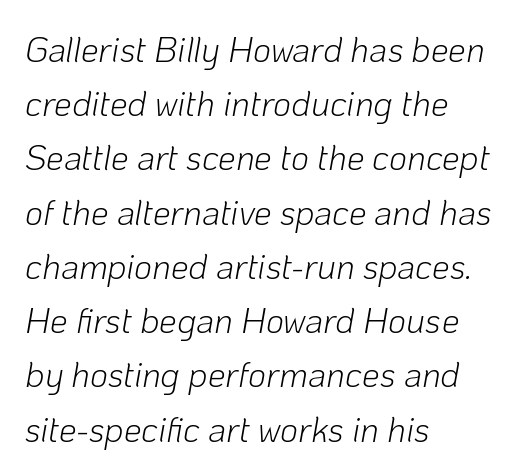
The image shows 35 px light type, italic (leaning right); set left-aligned, normal line spacing (1.55x), normal letter spacing, not underlined; low stroke contrast and a medium x-height.
